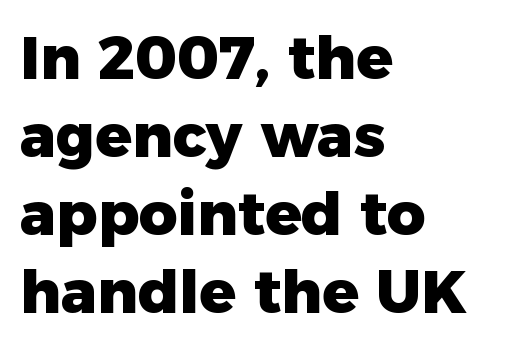
Q: Is the text bold? A: Yes.
Q: Is the text italic (slanted)? A: No, it is upright.
Q: Is the typeface a serif or a sans-serif typeface? A: Sans-serif.
Q: Is the text underlined? A: No.
Q: How is the paragraph aligned? A: Left-aligned.
Q: Is the spacing between letters normal or unusually wide? A: Normal.
Q: Is the spacing between lines tight, normal or loose? A: Normal.
Q: Width (condensed, normal, or wide)? A: Normal.
Q: Stroke contrast? A: Low.
Q: x-height? A: Medium.
Q: Monospaced? A: No.
